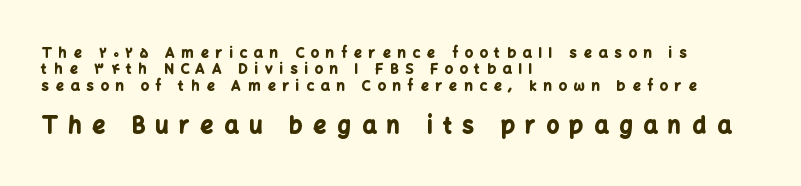
The image shows 22 px bold type, upright; set left-aligned, line spacing 1.17x, unusually wide letter spacing (+0.5 em), not underlined; the second (bottom) block is 1.57x larger.
